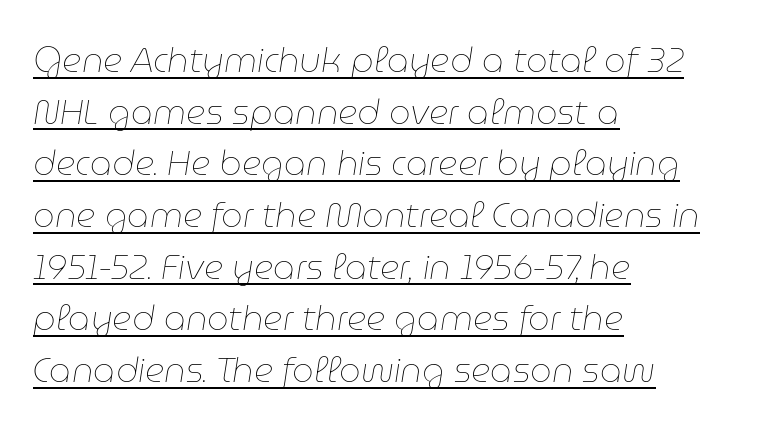
{"italic": "yes", "lean": "right", "slant_degrees": 9, "bold": "no", "weight": "thin", "width": "normal", "stroke_contrast": "low", "x_height": "medium", "monospaced": "no", "underline": "yes", "align": "left", "line_spacing": "normal", "line_spacing_ratio": 1.52, "letter_spacing": "normal", "letter_spacing_em": 0.0, "glyph_px": 34}
